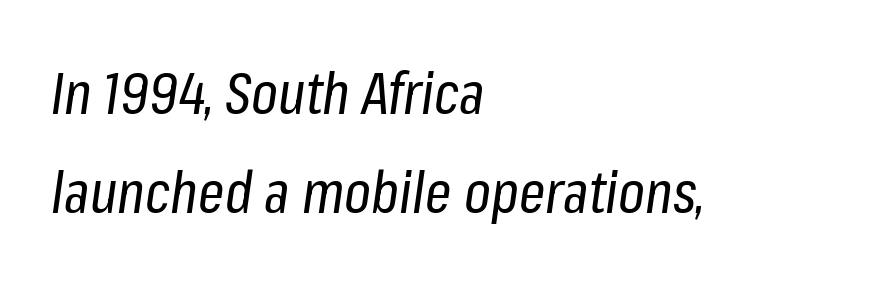
Q: Is the text bold? A: No.
Q: Is the text italic (slanted)? A: Yes, it leans right by about 8 degrees.
Q: Is the text underlined? A: No.
Q: How is the paragraph aligned? A: Left-aligned.
Q: Is the spacing between letters normal or unusually wide? A: Normal.
Q: Is the spacing between lines tight, normal or loose? A: Normal.
Q: Width (condensed, normal, or wide)? A: Condensed.
Q: Stroke contrast? A: Low.
Q: x-height? A: Medium.
Q: Monospaced? A: No.
